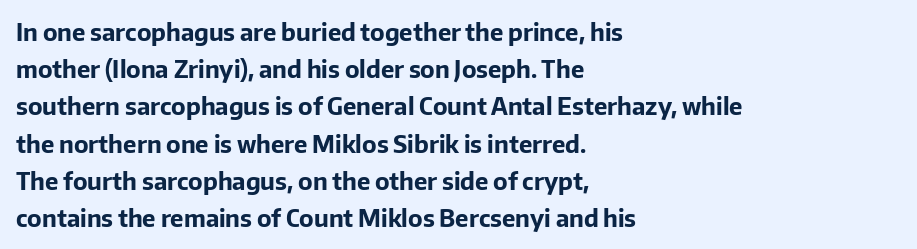
The image shows 24 px bold type, upright; set left-aligned, normal line spacing (1.55x), normal letter spacing, not underlined.
